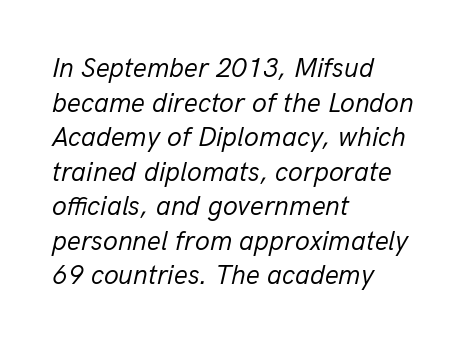
Q: Is the text bold? A: No.
Q: Is the text italic (slanted)? A: Yes, it leans right by about 13 degrees.
Q: Is the text underlined? A: No.
Q: How is the paragraph aligned? A: Left-aligned.
Q: Is the spacing between letters normal or unusually wide? A: Normal.
Q: Is the spacing between lines tight, normal or loose? A: Normal.
